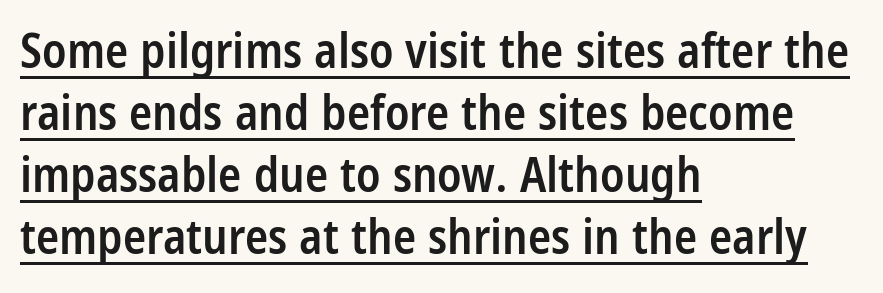
Notice how the passage keeps a crisp vertical edge on the left only. Notice how the stems are strictly vertical — no italics here. A typographer would call this underscored text. Observe the ordinary spacing: letters are neighbours, not strangers. A typesetter would call this proportional, since set widths differ per character.
